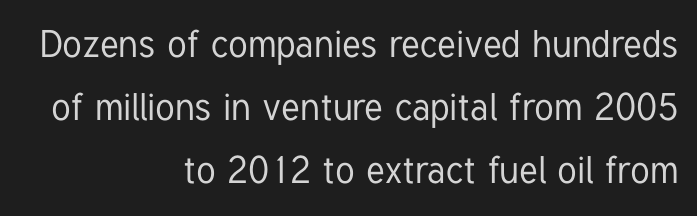
{"serif": "no", "italic": "no", "width": "condensed", "stroke_contrast": "low", "x_height": "medium", "monospaced": "no", "underline": "no", "align": "right", "line_spacing": "normal", "line_spacing_ratio": 1.66, "letter_spacing": "normal", "letter_spacing_em": 0.0, "glyph_px": 38}
